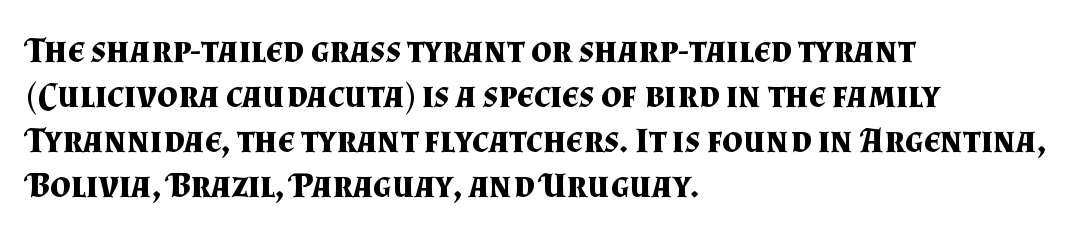
Q: Is the text bold? A: Yes.
Q: Is the text italic (slanted)? A: No, it is upright.
Q: Is the typeface a serif or a sans-serif typeface? A: Serif.
Q: Is the text underlined? A: No.
Q: How is the paragraph aligned? A: Left-aligned.
Q: Is the spacing between letters normal or unusually wide? A: Normal.
Q: Is the spacing between lines tight, normal or loose? A: Normal.
Q: Width (condensed, normal, or wide)? A: Normal.
Q: Stroke contrast? A: Medium.
Q: x-height? A: Small.
Q: Monospaced? A: No.
